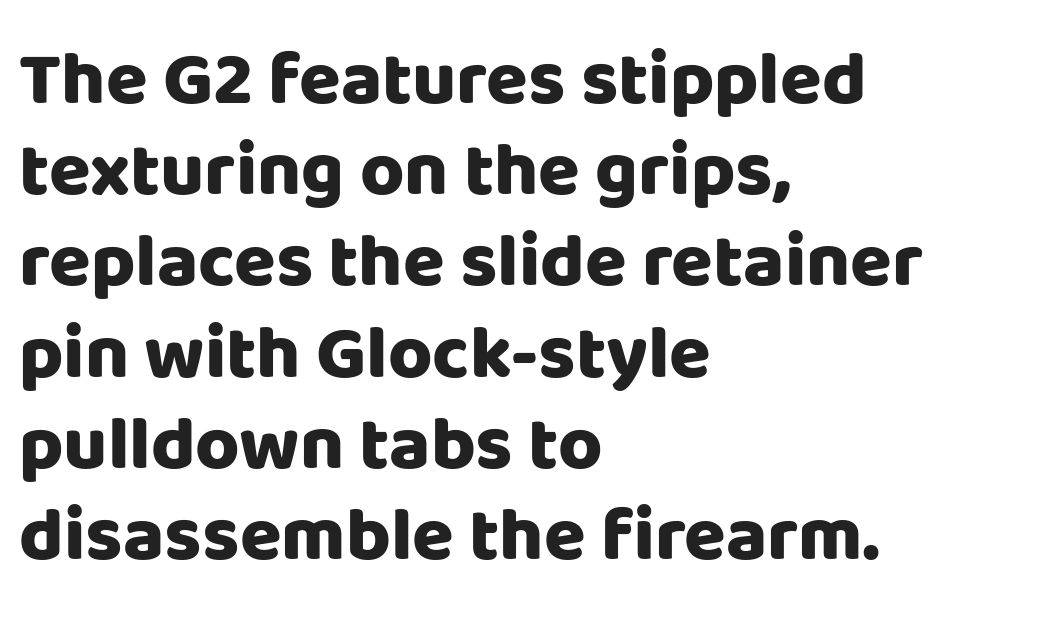
Proportional: the letters do not fall into vertical columns. If you drew a line through each stem, it would be perfectly vertical. Weight: bold. Every row of glyphs begins at an identical x-position on the left.
